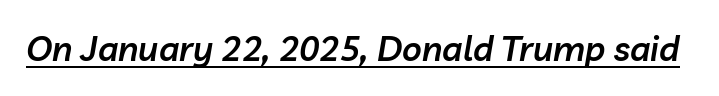
The passage shown is typed in a proportional face where columns would drift. Descenders here cross a horizontal rule under the line. A fair bit of extra ink — the face is semibold, not bold. Here the glyphs are tracked normally, forming tight word shapes. The axis of the letterforms is tilted away from vertical.
